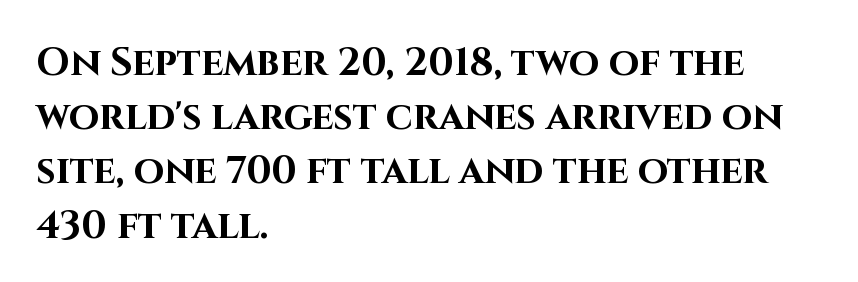
Unlike a traditional serif, this face leaves its strokes unadorned. Here the designer chose a conventional face with non-uniform glyph widths. The characters look thick and weighty, a clear bold. The passage shown stacks its lines at a standard gap. The specimen omits any rule beneath the text block's lines.
